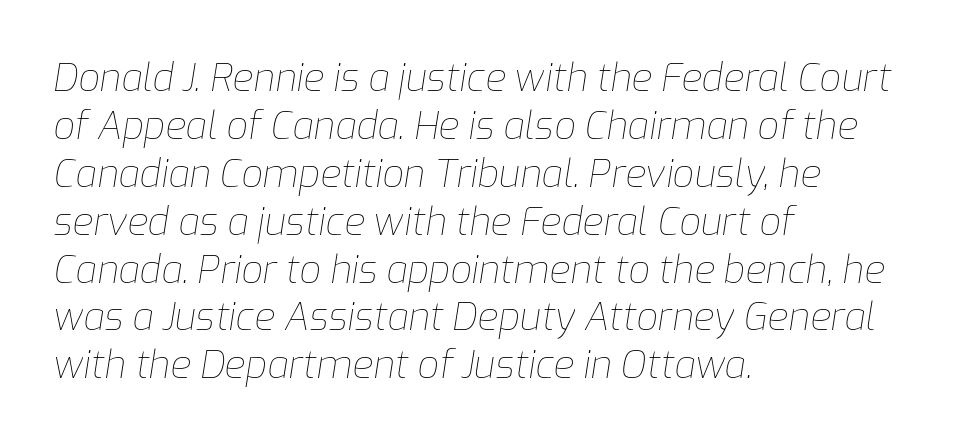
Q: Is the text bold? A: No.
Q: Is the text italic (slanted)? A: Yes, it leans right by about 9 degrees.
Q: Is the text underlined? A: No.
Q: How is the paragraph aligned? A: Left-aligned.
Q: Is the spacing between letters normal or unusually wide? A: Normal.
Q: Is the spacing between lines tight, normal or loose? A: Normal.
Q: Width (condensed, normal, or wide)? A: Normal.
Q: Stroke contrast? A: Low.
Q: x-height? A: Medium.
Q: Monospaced? A: No.
